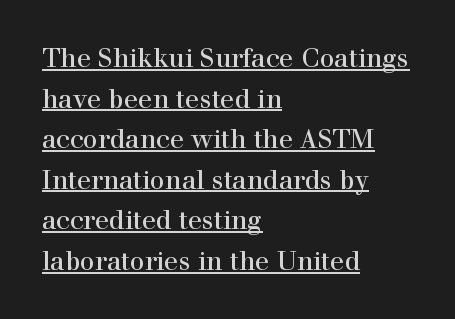
Q: Is the text italic (slanted)? A: No, it is upright.
Q: Is the text underlined? A: Yes.
Q: How is the paragraph aligned? A: Left-aligned.
Q: Is the spacing between letters normal or unusually wide? A: Normal.
Q: Is the spacing between lines tight, normal or loose? A: Normal.
